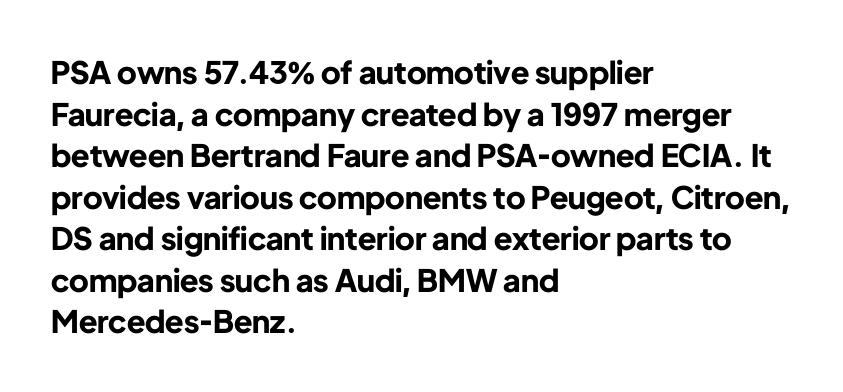
The image shows 31 px bold sans-serif type, upright; set left-aligned, normal line spacing (1.34x), normal letter spacing, not underlined; low stroke contrast and a medium x-height.
